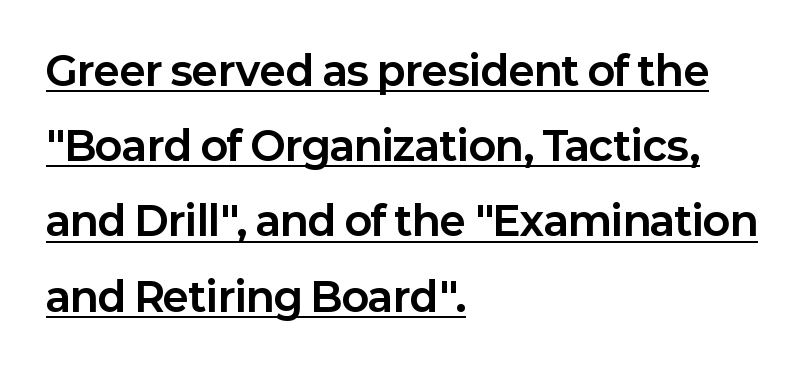
A continuous stroke trails under the words, as in a hyperlink. Type style note: lacks serifs. Here the designer chose a conventional face with non-uniform glyph widths. Nobody touched the tracking dial on this one. Stroke thickness is high; the sample reads as a true bold. You can tell it's not italic because the verticals are truly vertical.
